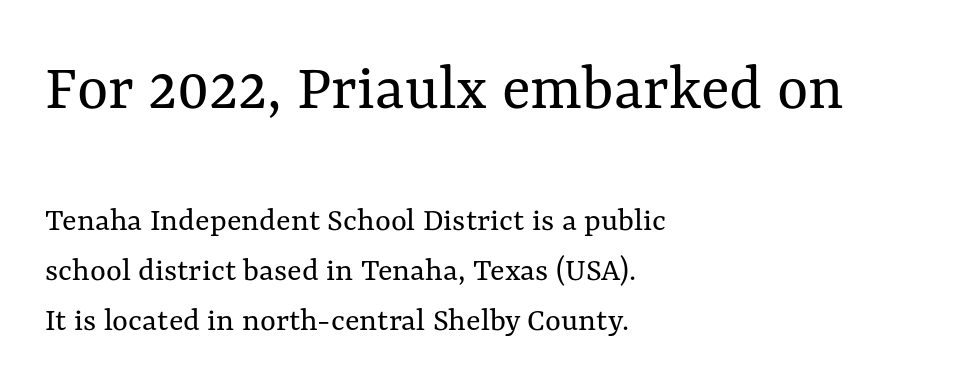
Q: Is the text bold? A: No.
Q: Is the text italic (slanted)? A: No, it is upright.
Q: Is the text underlined? A: No.
Q: How is the paragraph aligned? A: Left-aligned.
Q: Is the spacing between letters normal or unusually wide? A: Normal.
Q: Is the spacing between lines tight, normal or loose? A: Normal.
Q: Which block of text is set in a larger size, the first (top) or the second (bottom)? A: The first (top) one.
Q: Width (condensed, normal, or wide)? A: Normal.
Q: Stroke contrast? A: Medium.
Q: x-height? A: Medium.
Q: Monospaced? A: No.
